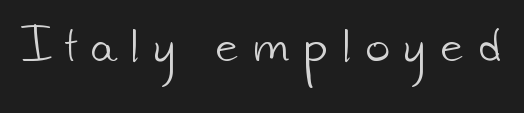
{"serif": "no", "bold": "no", "weight": "light", "width": "normal", "stroke_contrast": "low", "x_height": "small", "monospaced": "no", "underline": "no", "letter_spacing": "wide", "letter_spacing_em": 0.36, "glyph_px": 41}
